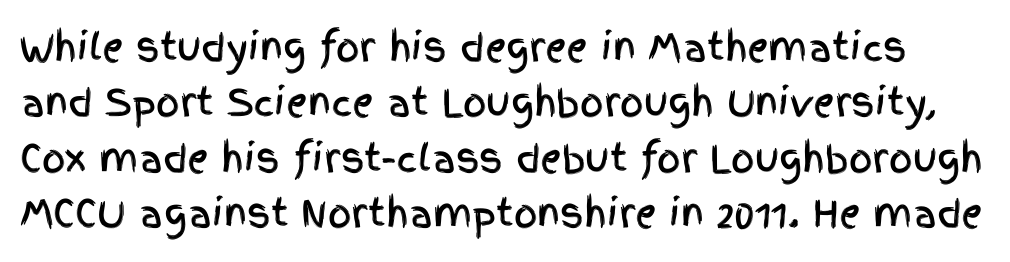
If you measured baseline to baseline, you'd find a middling distance. There is no visible air inserted between adjacent glyphs. The lettering holds an erect, upright posture throughout. No word sits above an underline. Typographically, this falls in the sans-serif category. Looks like regular typesetting: each glyph gets only the width it needs.
